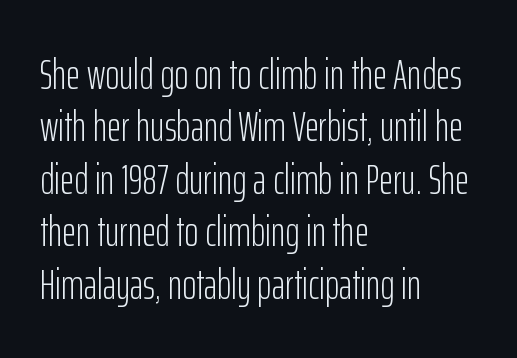
The image shows 43 px light, condensed sans-serif type, upright; set left-aligned, line spacing 1.22x, normal letter spacing, not underlined; low stroke contrast and a medium x-height.
